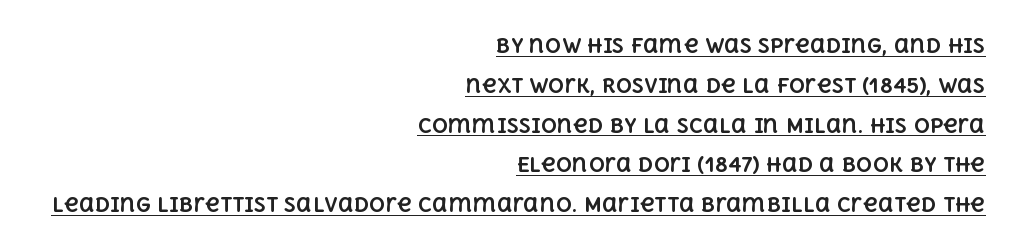
Q: Is the text bold? A: Yes.
Q: Is the text italic (slanted)? A: No, it is upright.
Q: Is the text underlined? A: Yes.
Q: How is the paragraph aligned? A: Right-aligned.
Q: Is the spacing between letters normal or unusually wide? A: Normal.
Q: Is the spacing between lines tight, normal or loose? A: Loose.
